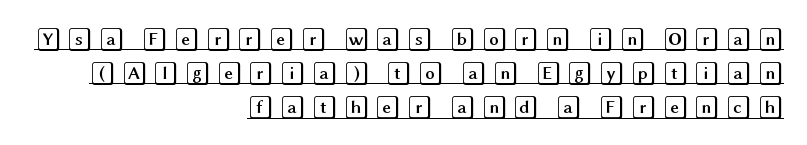
{"italic": "no", "underline": "yes", "align": "right", "line_spacing": "normal", "line_spacing_ratio": 1.42, "letter_spacing": "wide", "letter_spacing_em": 0.22, "glyph_px": 24}
